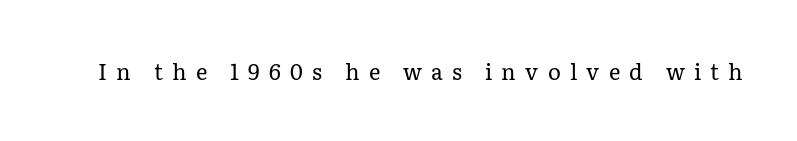
Q: Is the text bold? A: No.
Q: Is the text italic (slanted)? A: No, it is upright.
Q: Is the text underlined? A: No.
Q: Is the spacing between letters normal or unusually wide? A: Unusually wide.
